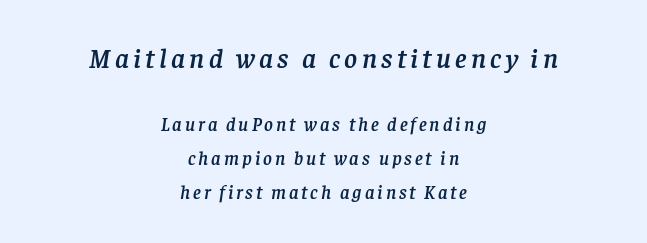
{"serif": "yes", "italic": "yes", "lean": "right", "slant_degrees": 8, "width": "normal", "stroke_contrast": "low", "x_height": "large", "monospaced": "no", "underline": "no", "align": "center", "line_spacing_ratio": 1.8, "larger_block": "first", "size_ratio": 1.47, "glyph_px": 28}
